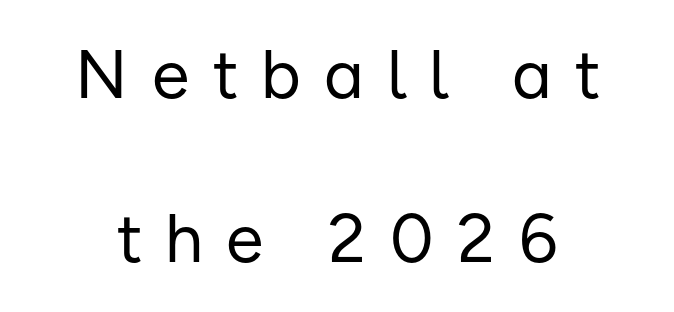
The image shows 68 px regular-weight sans-serif type, upright; set loose line spacing (2.41x), unusually wide letter spacing (+0.35 em), not underlined; low stroke contrast and a medium x-height.
